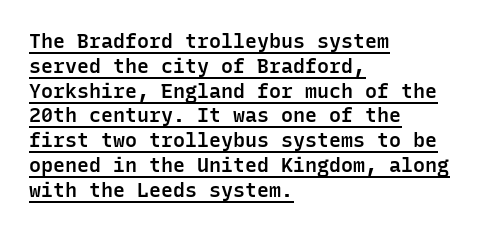
The image shows 20 px text type, upright; set left-aligned, line spacing 1.24x, normal letter spacing, underlined.
